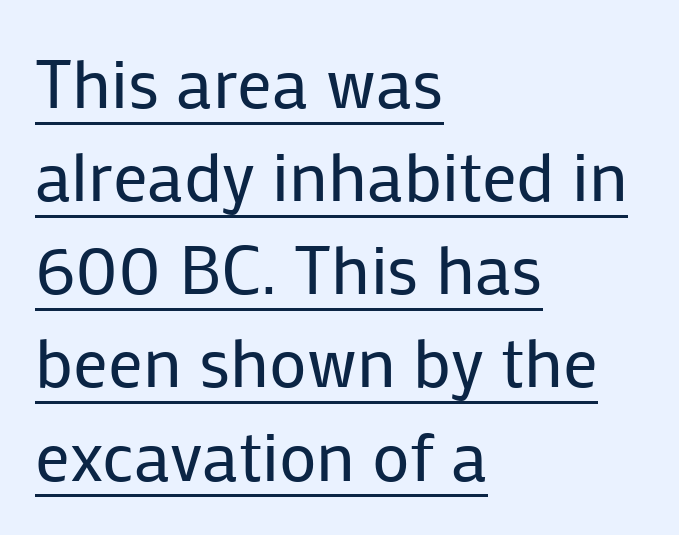
{"serif": "no", "italic": "no", "bold": "no", "weight": "regular", "width": "normal", "stroke_contrast": "low", "x_height": "medium", "monospaced": "no", "underline": "yes", "align": "left", "line_spacing": "normal", "line_spacing_ratio": 1.35, "letter_spacing": "normal", "letter_spacing_em": 0.0, "glyph_px": 69}
